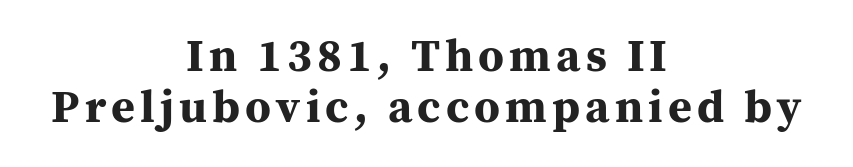
Q: Is the text bold? A: Yes.
Q: Is the text italic (slanted)? A: No, it is upright.
Q: Is the typeface a serif or a sans-serif typeface? A: Serif.
Q: Is the text underlined? A: No.
Q: How is the paragraph aligned? A: Centered.
Q: Is the spacing between lines tight, normal or loose? A: Tight.
Q: Width (condensed, normal, or wide)? A: Normal.
Q: Stroke contrast? A: Medium.
Q: x-height? A: Medium.
Q: Monospaced? A: No.
